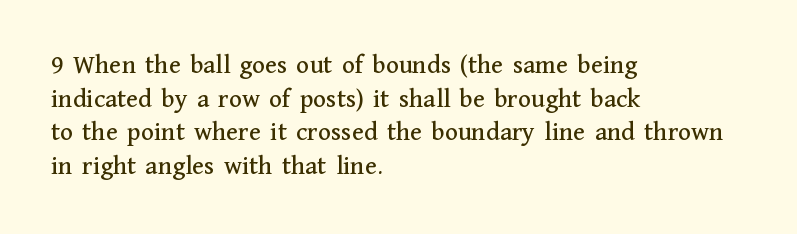
Q: Is the text italic (slanted)? A: No, it is upright.
Q: Is the text underlined? A: No.
Q: How is the paragraph aligned? A: Left-aligned.
Q: Is the spacing between letters normal or unusually wide? A: Normal.
Q: Is the spacing between lines tight, normal or loose? A: Normal.
